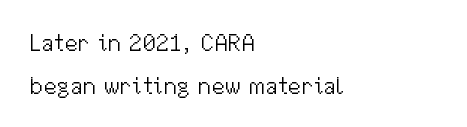
Teacher's note: observe the even left margin — that is flush-left alignment. These lines keep a tight, regular rhythm from letter to letter. Bare-footed words on every line. No chunkiness to these letters — they're not bold.
